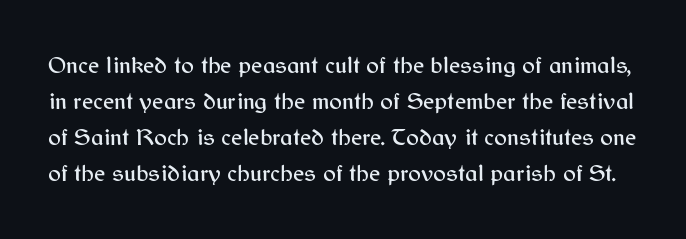
Q: Is the text italic (slanted)? A: No, it is upright.
Q: Is the text underlined? A: No.
Q: Is the spacing between letters normal or unusually wide? A: Normal.
Q: Is the spacing between lines tight, normal or loose? A: Normal.
